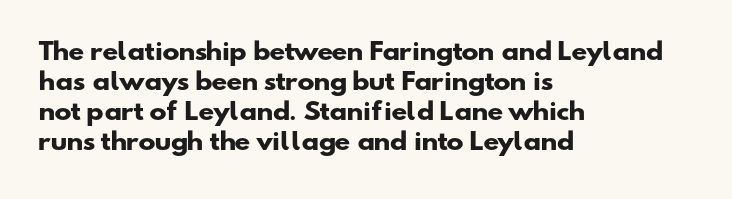
The image shows 23 px bold type; set left-aligned, normal line spacing (1.31x), normal letter spacing, not underlined.
